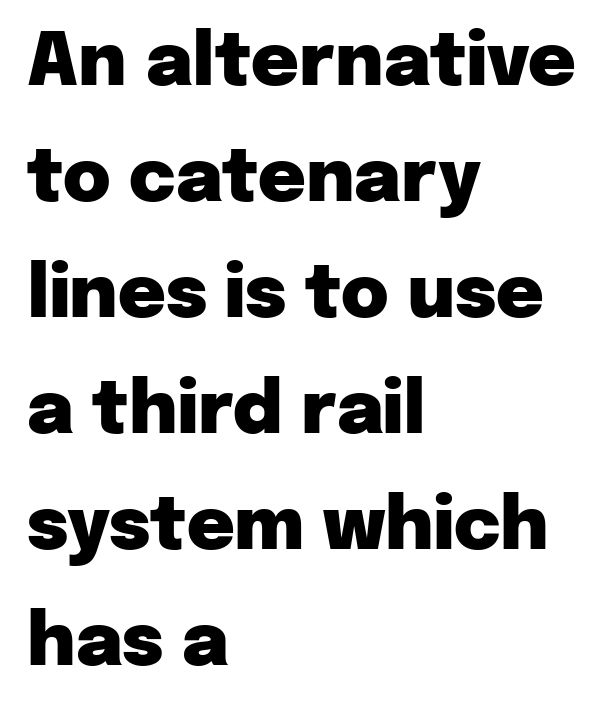
Q: Is the text bold? A: Yes.
Q: Is the text italic (slanted)? A: No, it is upright.
Q: Is the typeface a serif or a sans-serif typeface? A: Sans-serif.
Q: Is the text underlined? A: No.
Q: How is the paragraph aligned? A: Left-aligned.
Q: Is the spacing between letters normal or unusually wide? A: Normal.
Q: Is the spacing between lines tight, normal or loose? A: Normal.
Q: Width (condensed, normal, or wide)? A: Normal.
Q: Stroke contrast? A: Low.
Q: x-height? A: Medium.
Q: Monospaced? A: No.
